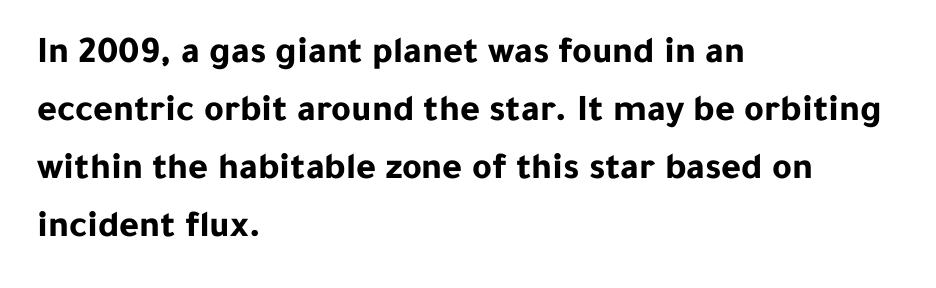
The passage shown is not underscored anywhere. This sample uses a sans-serif face. Upright lettering throughout. Typeset ragged right — the left edge is the straight one.
